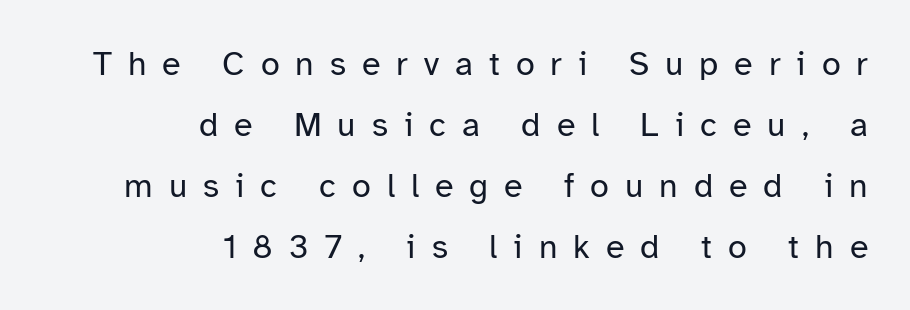
{"serif": "no", "italic": "no", "bold": "no", "weight": "regular", "width": "normal", "stroke_contrast": "low", "x_height": "medium", "monospaced": "no", "underline": "no", "align": "right", "line_spacing_ratio": 1.79, "letter_spacing": "wide", "letter_spacing_em": 0.47, "glyph_px": 34}
